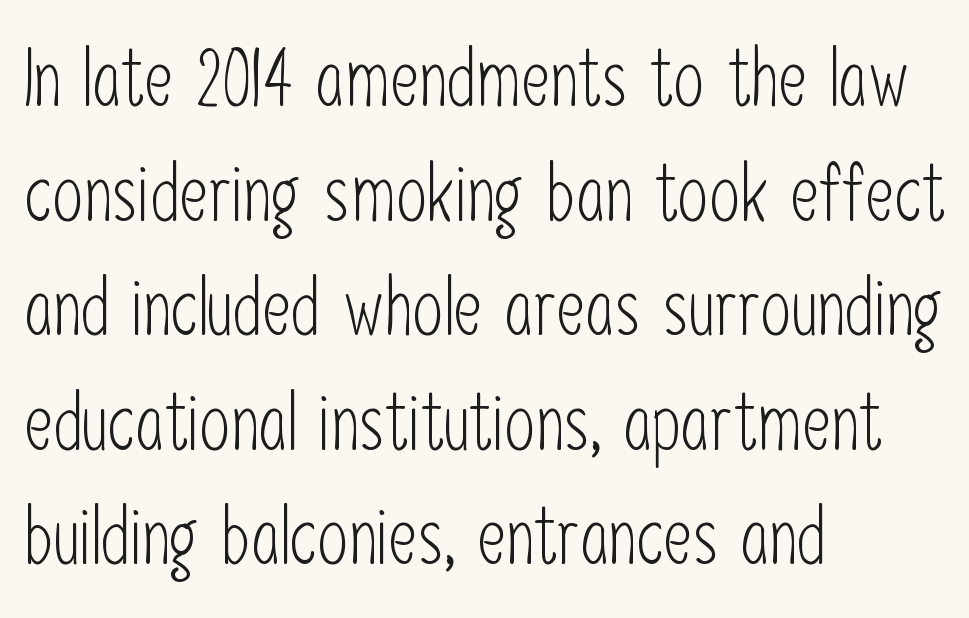
Q: Is the text bold? A: No.
Q: Is the text italic (slanted)? A: No, it is upright.
Q: Is the typeface a serif or a sans-serif typeface? A: Sans-serif.
Q: Is the text underlined? A: No.
Q: How is the paragraph aligned? A: Left-aligned.
Q: Is the spacing between letters normal or unusually wide? A: Normal.
Q: Is the spacing between lines tight, normal or loose? A: Normal.
Q: Width (condensed, normal, or wide)? A: Condensed.
Q: Stroke contrast? A: Low.
Q: x-height? A: Medium.
Q: Monospaced? A: No.
